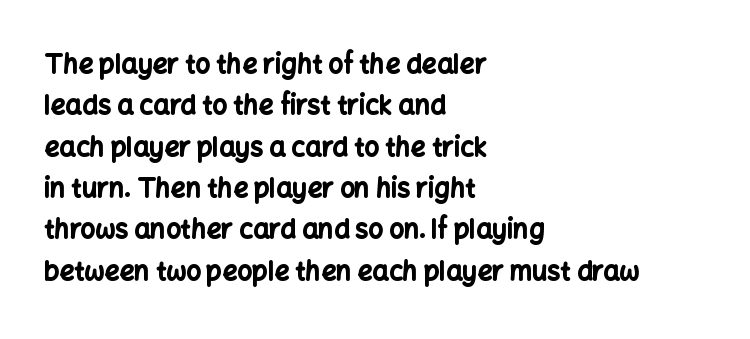
Q: Is the text bold? A: Yes.
Q: Is the text italic (slanted)? A: No, it is upright.
Q: Is the text underlined? A: No.
Q: How is the paragraph aligned? A: Left-aligned.
Q: Is the spacing between letters normal or unusually wide? A: Normal.
Q: Is the spacing between lines tight, normal or loose? A: Normal.
